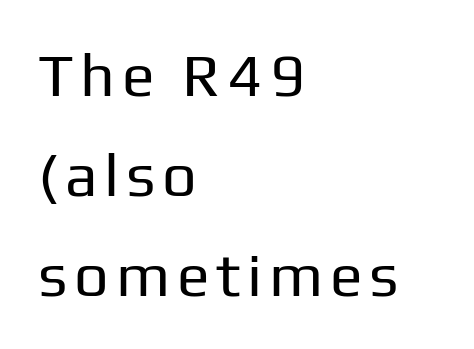
The image shows 61 px regular-weight sans-serif type, upright; set left-aligned, normal line spacing (1.64x), not underlined; low stroke contrast and a medium x-height.
